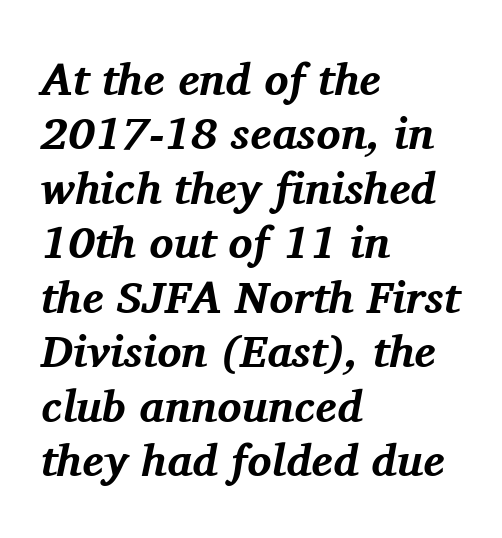
Q: Is the text bold? A: Yes.
Q: Is the text italic (slanted)? A: Yes, it leans right by about 11 degrees.
Q: Is the typeface a serif or a sans-serif typeface? A: Serif.
Q: Is the text underlined? A: No.
Q: How is the paragraph aligned? A: Left-aligned.
Q: Is the spacing between letters normal or unusually wide? A: Normal.
Q: Width (condensed, normal, or wide)? A: Normal.
Q: Stroke contrast? A: Medium.
Q: x-height? A: Medium.
Q: Monospaced? A: No.
